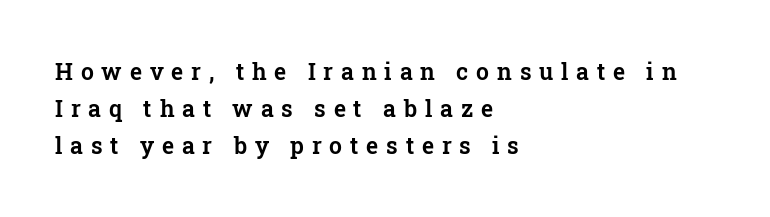
Nope, not italic — everything's standing straight. These lines are set flush left with a ragged right edge. Baseline-to-baseline distance is the conventional proportion of letter height. Descenders hang freely into open space. Students, note that the glyphs here are deliberately spaced far apart.
